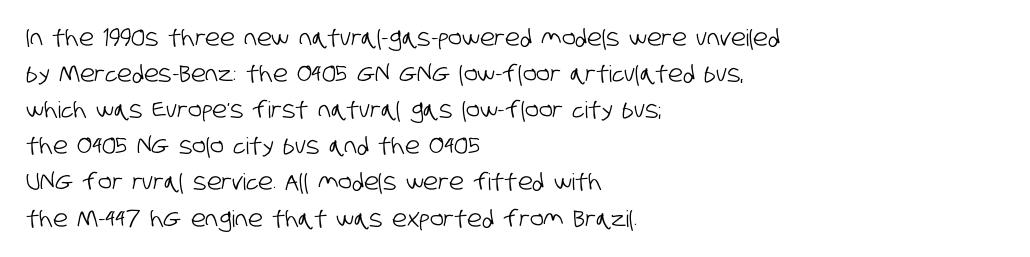
Q: Is the text underlined? A: No.
Q: How is the paragraph aligned? A: Left-aligned.
Q: Is the spacing between letters normal or unusually wide? A: Normal.
Q: Is the spacing between lines tight, normal or loose? A: Normal.
